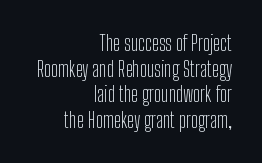
The image shows 21 px text type, upright; set right-aligned, line spacing 1.22x, normal letter spacing, not underlined.
